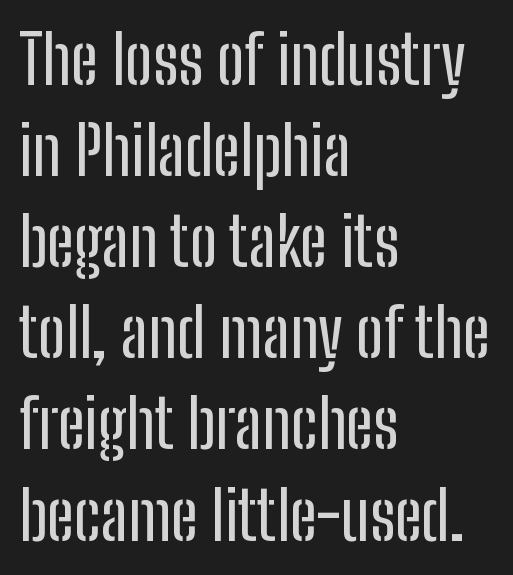
Observe the absence of serifs on each vertical stroke in this sample. Each letter keeps its own natural width here, so spacing adapts to shape. Leading: standard. Horizontally, the lines are justified to the leading edge only. Only glyphs here, with clear space below each row. When letters stand straight like this, we call the style roman or upright.
